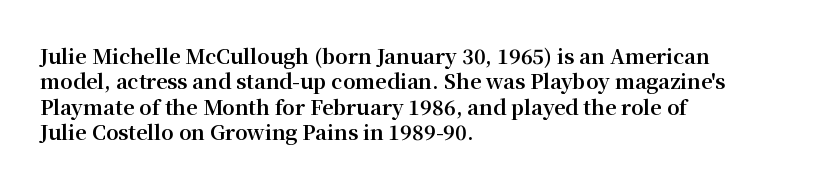
{"italic": "no", "bold": "yes", "underline": "no", "align": "left", "line_spacing": "normal", "line_spacing_ratio": 1.27, "letter_spacing": "normal", "letter_spacing_em": 0.0, "glyph_px": 20}
